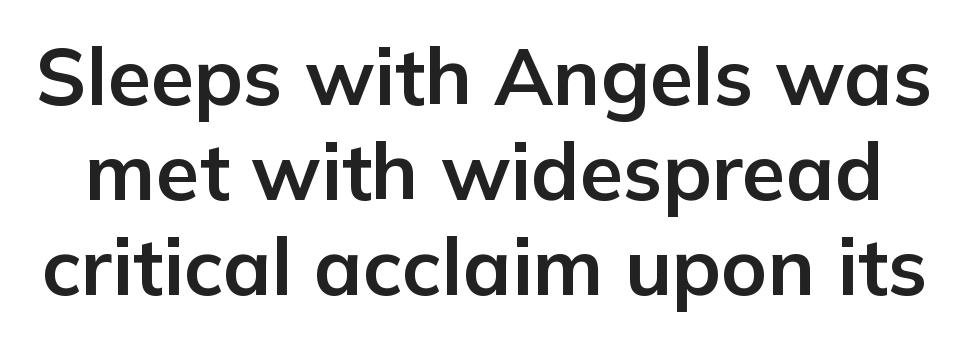
Q: Is the text bold? A: Yes.
Q: Is the text italic (slanted)? A: No, it is upright.
Q: Is the typeface a serif or a sans-serif typeface? A: Sans-serif.
Q: Is the text underlined? A: No.
Q: Is the spacing between letters normal or unusually wide? A: Normal.
Q: Width (condensed, normal, or wide)? A: Normal.
Q: Stroke contrast? A: Low.
Q: x-height? A: Medium.
Q: Monospaced? A: No.
